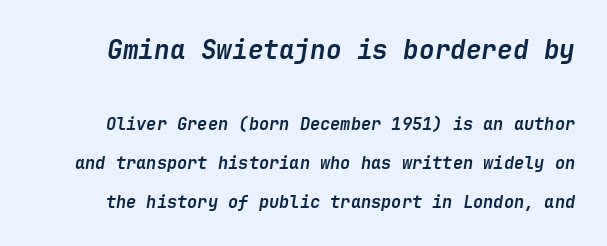
The image shows 26 px bold type, italic (leaning right); set loose line spacing (2.28x), normal letter spacing, not underlined; the first (top) block is 1.53x larger.
